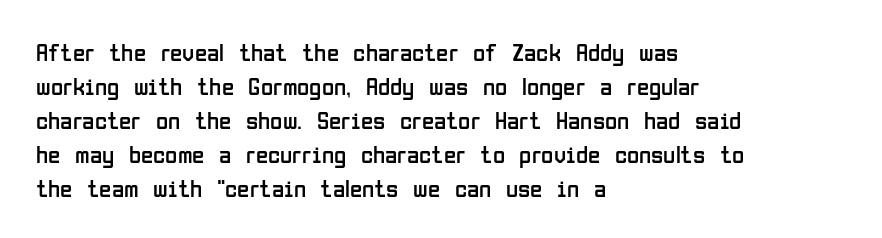
A normal amount of white space separates one row of letters from the next. Honestly, the letter spacing is just normal — you wouldn't notice it. The font's upright variant was chosen for this text. Is this a heavy cut? Hardly; it is regular or lighter. Caption: multi-line text, flush left, ragged right.
